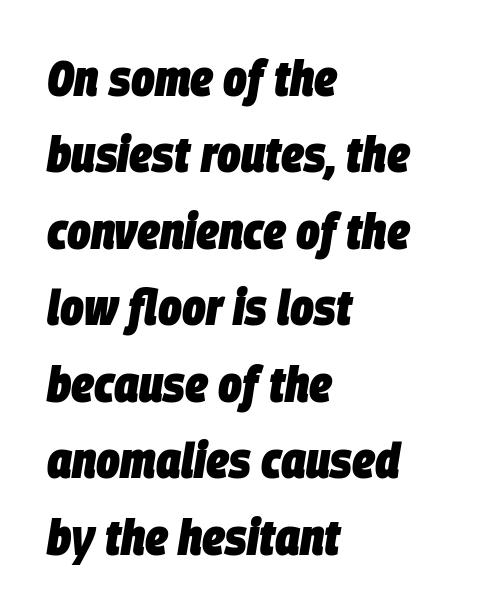
The type is set solid horizontally, with unmodified tracking. Beneath every word, the page is bare. There's an unmistakable incline to the writing here. Is this a fixed-width face? No — the glyphs have proportional, varying widths.
